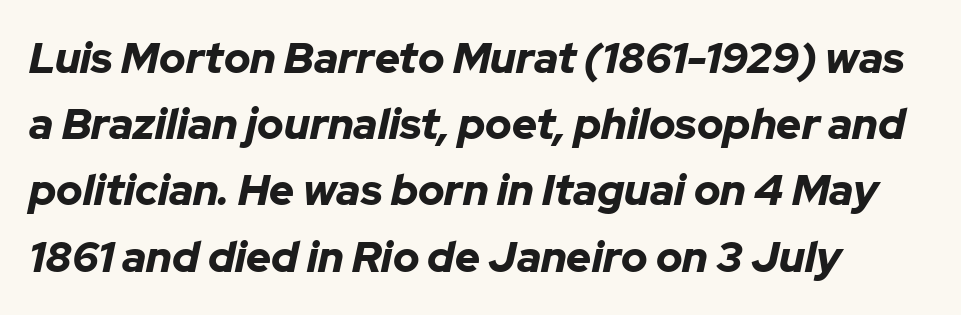
{"italic": "yes", "lean": "right", "slant_degrees": 12, "bold": "yes", "weight": "bold", "width": "normal", "stroke_contrast": "low", "x_height": "medium", "monospaced": "no", "underline": "no", "align": "left", "line_spacing": "normal", "line_spacing_ratio": 1.54, "letter_spacing": "normal", "letter_spacing_em": 0.0, "glyph_px": 43}
